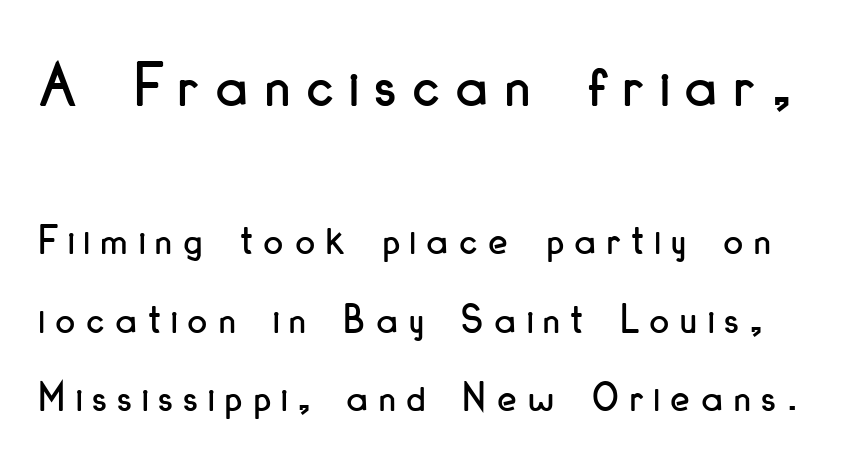
{"serif": "no", "italic": "no", "width": "condensed", "stroke_contrast": "low", "x_height": "small", "monospaced": "no", "underline": "no", "line_spacing_ratio": 1.82, "letter_spacing": "wide", "letter_spacing_em": 0.27, "larger_block": "first", "size_ratio": 1.51, "glyph_px": 65}
